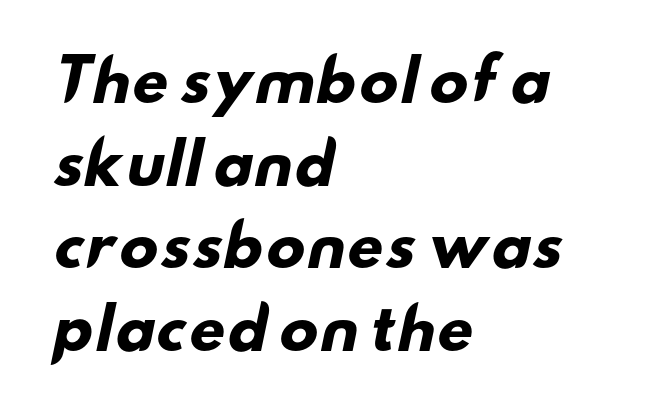
Q: Is the text bold? A: Yes.
Q: Is the typeface a serif or a sans-serif typeface? A: Sans-serif.
Q: Is the text underlined? A: No.
Q: How is the paragraph aligned? A: Left-aligned.
Q: Is the spacing between letters normal or unusually wide? A: Normal.
Q: Is the spacing between lines tight, normal or loose? A: Normal.
Q: Width (condensed, normal, or wide)? A: Wide.
Q: Stroke contrast? A: Low.
Q: x-height? A: Small.
Q: Monospaced? A: No.
